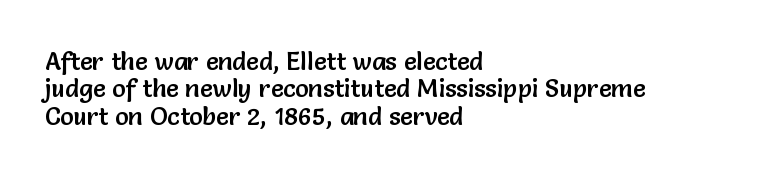
The image shows 25 px text type, upright; set left-aligned, tight line spacing (1.1x), normal letter spacing, not underlined.
